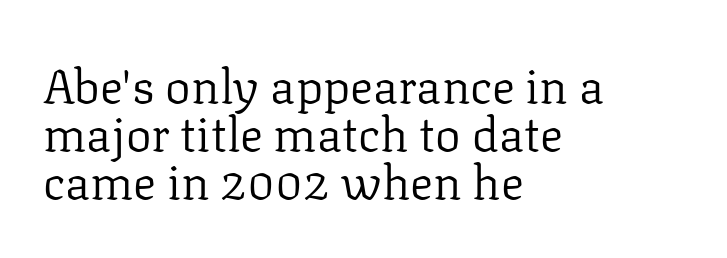
Leftover space on each line is placed entirely after the last word. Weight: in the light-to-regular range. Vertical strokes here are truly vertical. A typesetter would call this zero additional tracking. Has an underline been added? It has not. Letterform terminals end in serifs throughout the passage.
